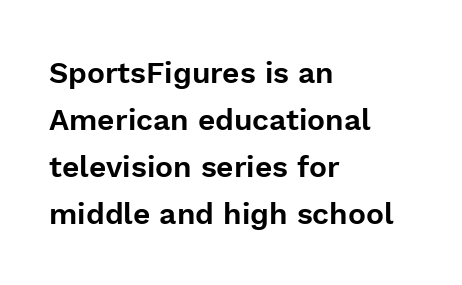
The image shows 30 px sans-serif type, upright; set left-aligned, normal line spacing (1.57x), normal letter spacing, not underlined; a medium x-height.
